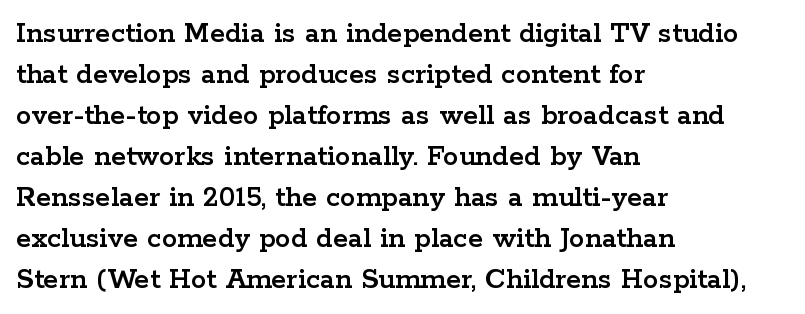
Q: Is the text italic (slanted)? A: No, it is upright.
Q: Is the typeface a serif or a sans-serif typeface? A: Serif.
Q: Is the text underlined? A: No.
Q: How is the paragraph aligned? A: Left-aligned.
Q: Is the spacing between letters normal or unusually wide? A: Normal.
Q: Is the spacing between lines tight, normal or loose? A: Normal.
Q: Width (condensed, normal, or wide)? A: Wide.
Q: Stroke contrast? A: Low.
Q: x-height? A: Medium.
Q: Monospaced? A: No.
